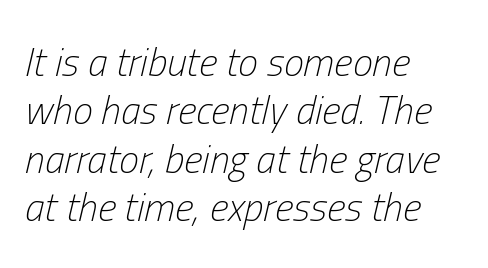
{"italic": "yes", "lean": "right", "slant_degrees": 13, "bold": "no", "weight": "light", "width": "condensed", "stroke_contrast": "low", "x_height": "medium", "monospaced": "no", "underline": "no", "align": "left", "line_spacing_ratio": 1.21, "letter_spacing": "normal", "letter_spacing_em": 0.0, "glyph_px": 40}
